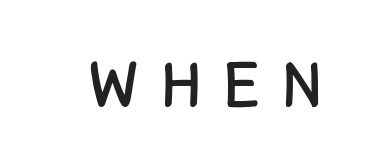
{"serif": "no", "italic": "no", "width": "condensed", "stroke_contrast": "low", "x_height": "large", "monospaced": "no", "underline": "no", "letter_spacing": "wide", "letter_spacing_em": 0.42, "glyph_px": 64}
